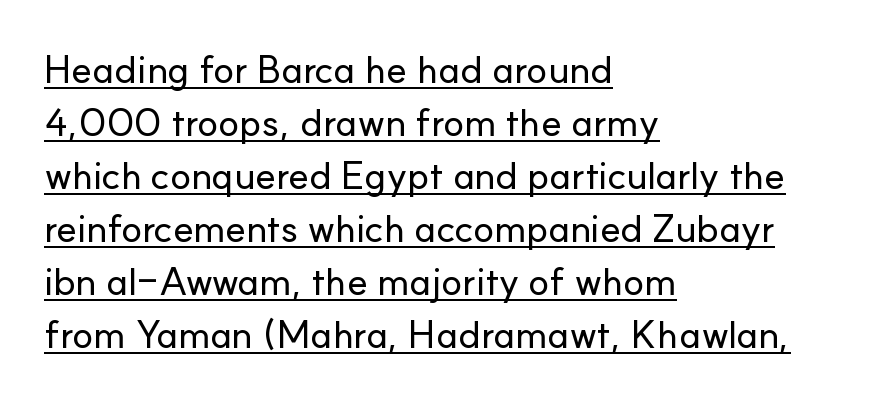
Every word sits above its own underline. Students, note that the glyphs here touch the page at normal intervals. Looks like regular typesetting: each glyph gets only the width it needs. Honestly, the row spacing looks completely unremarkable. Look at the bottom of the vertical strokes: they stop flat, with no serifs.
